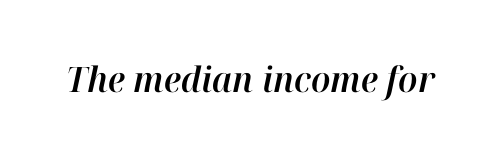
Q: Is the text italic (slanted)? A: Yes, it leans right by about 12 degrees.
Q: Is the text underlined? A: No.
Q: Is the spacing between letters normal or unusually wide? A: Normal.
Q: Width (condensed, normal, or wide)? A: Normal.
Q: Stroke contrast? A: High.
Q: x-height? A: Medium.
Q: Monospaced? A: No.
